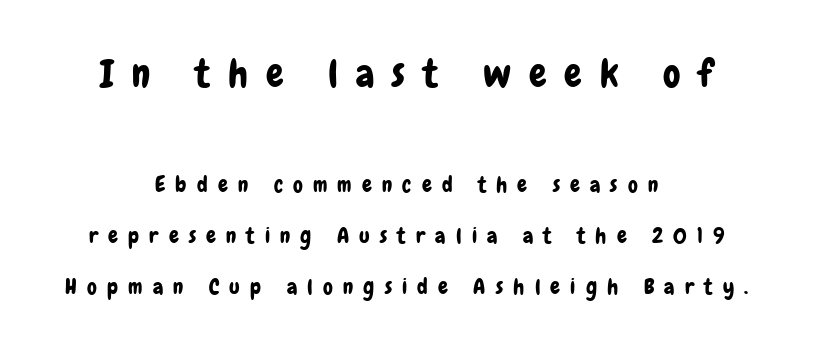
Q: Is the text italic (slanted)? A: No, it is upright.
Q: Is the typeface a serif or a sans-serif typeface? A: Sans-serif.
Q: Is the text underlined? A: No.
Q: How is the paragraph aligned? A: Centered.
Q: Is the spacing between letters normal or unusually wide? A: Unusually wide.
Q: Is the spacing between lines tight, normal or loose? A: Loose.
Q: Which block of text is set in a larger size, the first (top) or the second (bottom)? A: The first (top) one.
Q: Width (condensed, normal, or wide)? A: Condensed.
Q: Stroke contrast? A: Low.
Q: x-height? A: Medium.
Q: Monospaced? A: No.
